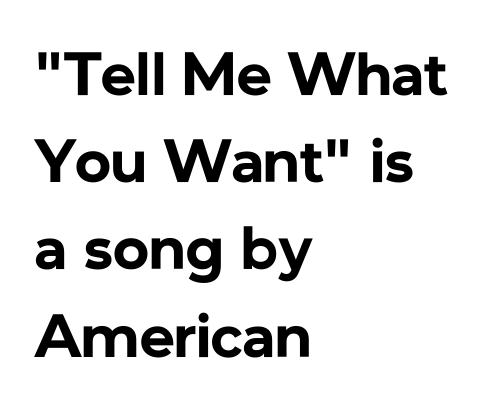
Q: Is the text bold? A: Yes.
Q: Is the text italic (slanted)? A: No, it is upright.
Q: Is the typeface a serif or a sans-serif typeface? A: Sans-serif.
Q: Is the text underlined? A: No.
Q: How is the paragraph aligned? A: Left-aligned.
Q: Is the spacing between letters normal or unusually wide? A: Normal.
Q: Is the spacing between lines tight, normal or loose? A: Normal.
Q: Width (condensed, normal, or wide)? A: Normal.
Q: Stroke contrast? A: Low.
Q: x-height? A: Medium.
Q: Monospaced? A: No.
